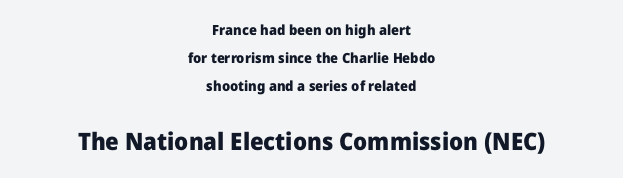
Q: Is the text bold? A: Yes.
Q: Is the text italic (slanted)? A: No, it is upright.
Q: Is the text underlined? A: No.
Q: How is the paragraph aligned? A: Centered.
Q: Is the spacing between letters normal or unusually wide? A: Normal.
Q: Is the spacing between lines tight, normal or loose? A: Loose.
Q: Which block of text is set in a larger size, the first (top) or the second (bottom)? A: The second (bottom) one.
